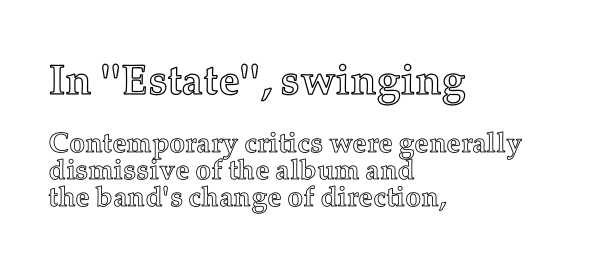
The image shows 42 px text type, upright; set left-aligned, tight line spacing (0.95x), normal letter spacing, not underlined; the first (top) block is 1.5x larger; a medium x-height.
